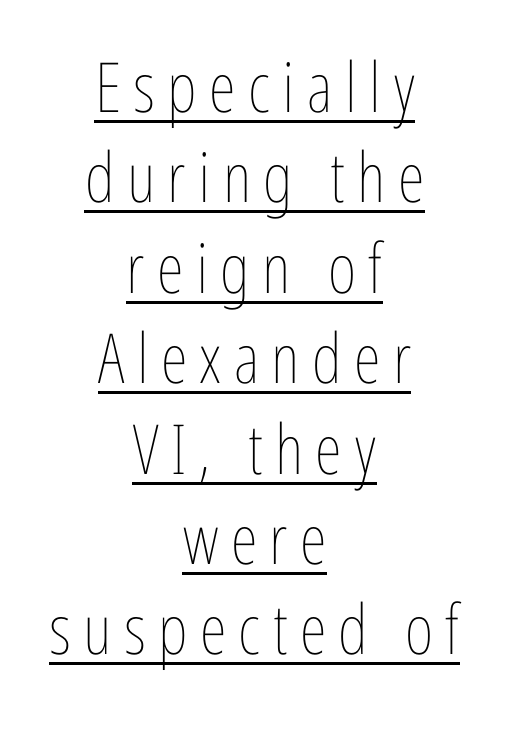
Q: Is the text bold? A: No.
Q: Is the text italic (slanted)? A: No, it is upright.
Q: Is the text underlined? A: Yes.
Q: How is the paragraph aligned? A: Centered.
Q: Is the spacing between lines tight, normal or loose? A: Normal.
Q: Width (condensed, normal, or wide)? A: Condensed.
Q: Stroke contrast? A: Low.
Q: x-height? A: Medium.
Q: Monospaced? A: No.
